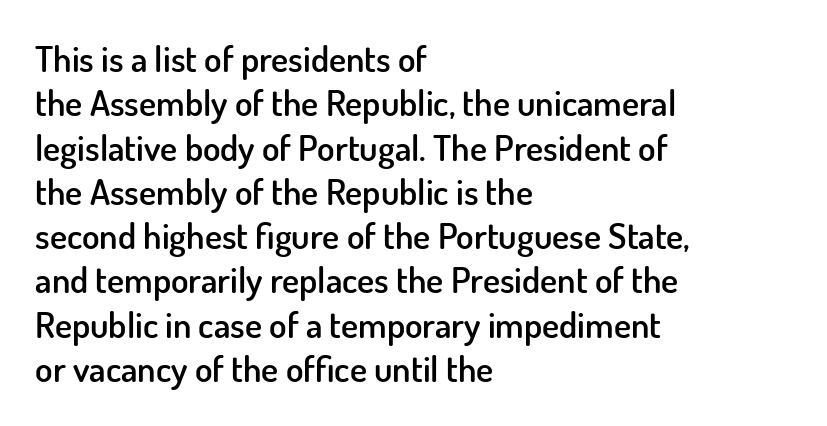
Letters rest on an invisible, unmarked baseline. This rendering employs a face without finishing strokes, i.e., a sans-serif. The lines are quadded left. Is there any slant? The stems are plumb. Think of a printed novel: that variable character pitch is what you see here.
